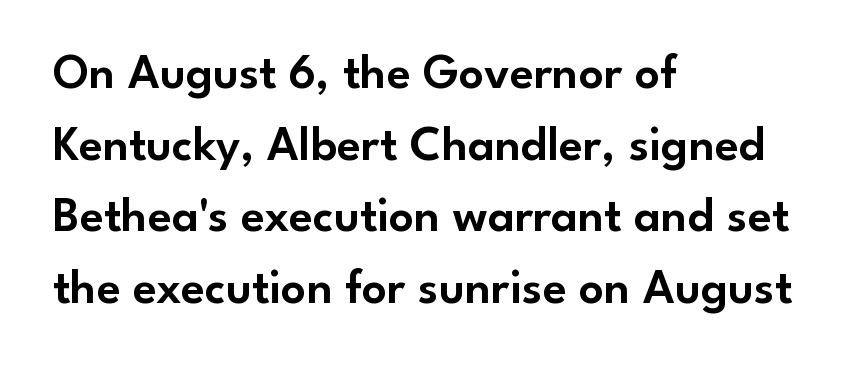
Rows of type keep a routine distance in the vertical direction. These lines are rendered in a variable-pitch font. Compared with typical body copy, the letter spacing here is the same. The type sits square on the baseline with zero lean. Observe the absence of serifs on each vertical stroke in this sample. Caption: multi-line text, flush left, ragged right.
